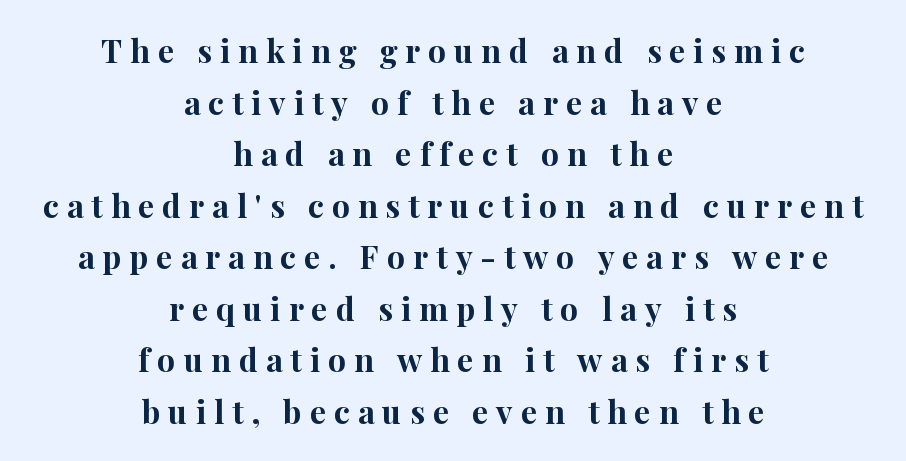
This is the regular roman posture of the typeface. Strokes here are thick enough to call this a true bold. Note the varied advance widths — an 'i' is clearly narrower than an 'm'. Leading matches the norm, producing a regular column. Classification — serif. The letterforms stand isolated, each surrounded by extra space.
